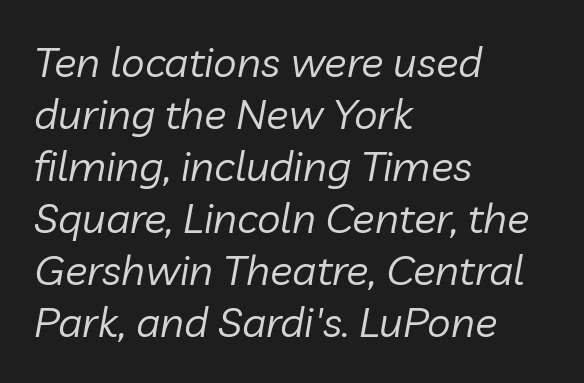
The image shows 42 px regular-weight type, italic (leaning right); set left-aligned, line spacing 1.24x, normal letter spacing, not underlined; low stroke contrast and a medium x-height.
